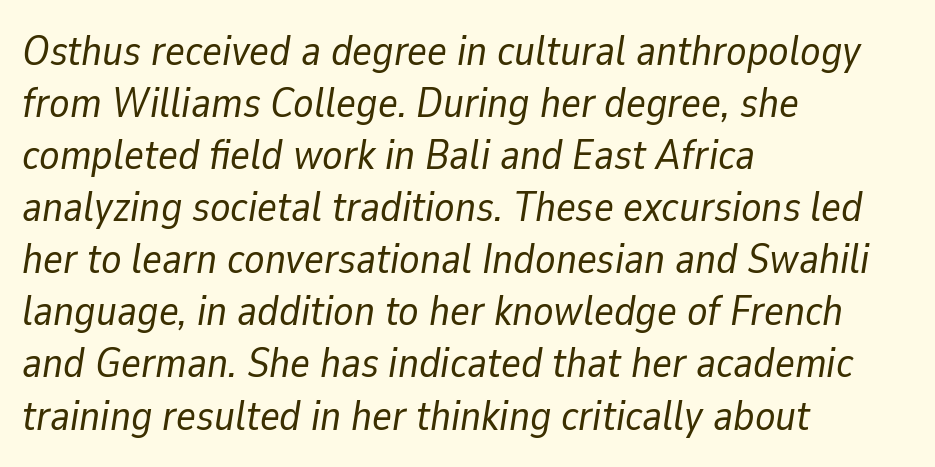
Q: Is the text bold? A: No.
Q: Is the text italic (slanted)? A: Yes, it leans right by about 9 degrees.
Q: Is the text underlined? A: No.
Q: How is the paragraph aligned? A: Left-aligned.
Q: Is the spacing between letters normal or unusually wide? A: Normal.
Q: Width (condensed, normal, or wide)? A: Normal.
Q: Stroke contrast? A: Low.
Q: x-height? A: Medium.
Q: Monospaced? A: No.
